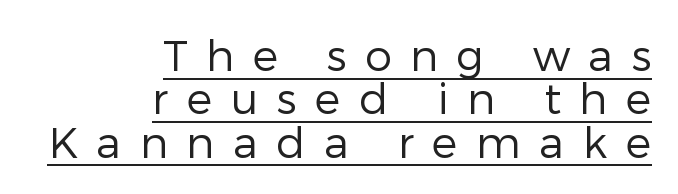
{"serif": "no", "italic": "no", "bold": "no", "weight": "regular", "width": "normal", "stroke_contrast": "low", "x_height": "medium", "monospaced": "no", "underline": "yes", "align": "right", "line_spacing": "tight", "line_spacing_ratio": 1.01, "letter_spacing": "wide", "letter_spacing_em": 0.43, "glyph_px": 43}
